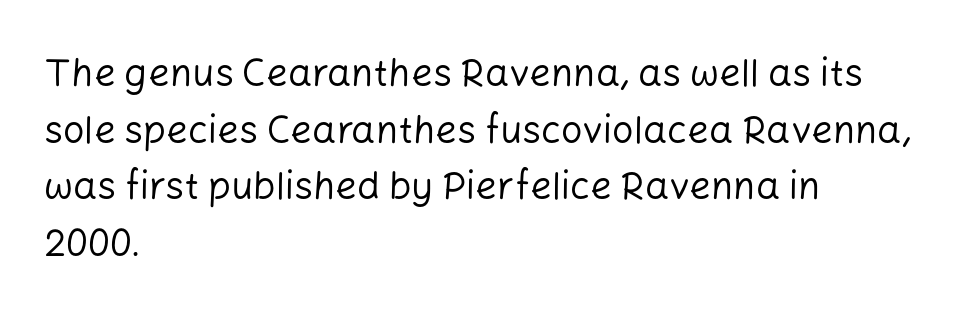
{"serif": "no", "italic": "no", "bold": "no", "weight": "regular", "width": "normal", "stroke_contrast": "low", "x_height": "medium", "monospaced": "no", "underline": "no", "align": "left", "line_spacing": "normal", "line_spacing_ratio": 1.49, "letter_spacing": "normal", "letter_spacing_em": 0.0, "glyph_px": 38}
